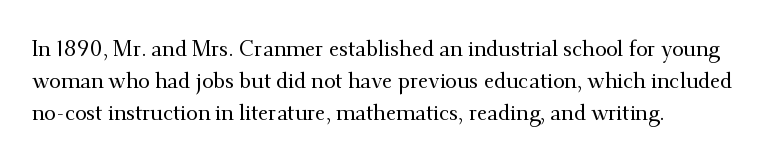
Q: Is the text italic (slanted)? A: No, it is upright.
Q: Is the text underlined? A: No.
Q: How is the paragraph aligned? A: Left-aligned.
Q: Is the spacing between letters normal or unusually wide? A: Normal.
Q: Is the spacing between lines tight, normal or loose? A: Normal.
